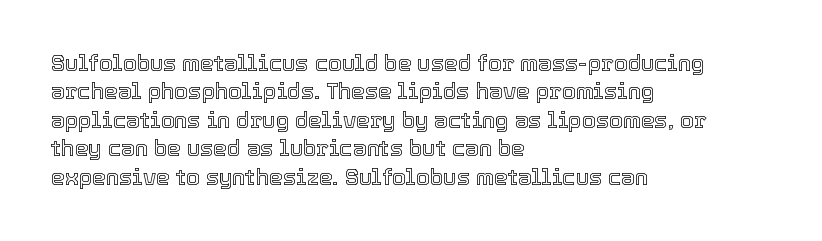
The image shows 22 px text type, upright; set left-aligned, normal line spacing (1.29x), normal letter spacing, not underlined.
